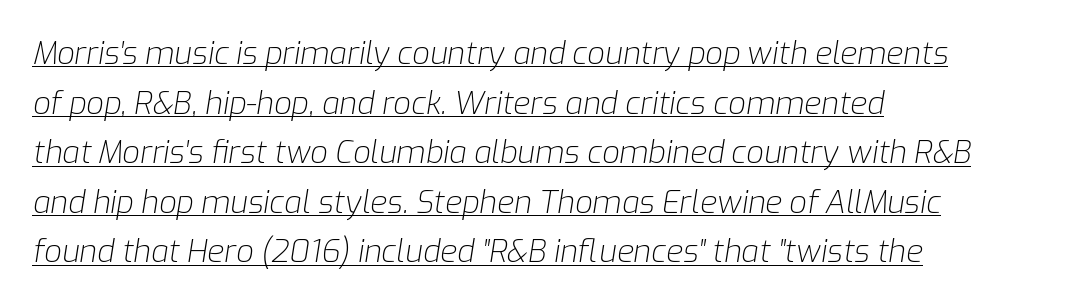
Q: Is the text bold? A: No.
Q: Is the text italic (slanted)? A: Yes, it leans right by about 9 degrees.
Q: Is the text underlined? A: Yes.
Q: How is the paragraph aligned? A: Left-aligned.
Q: Is the spacing between letters normal or unusually wide? A: Normal.
Q: Is the spacing between lines tight, normal or loose? A: Normal.
Q: Width (condensed, normal, or wide)? A: Normal.
Q: Stroke contrast? A: Low.
Q: x-height? A: Medium.
Q: Monospaced? A: No.
